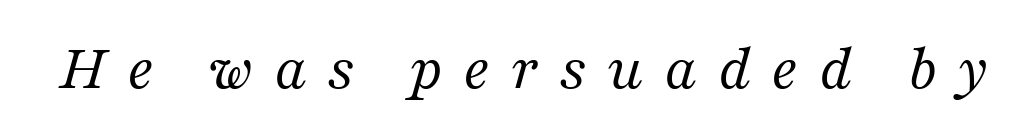
This sample has the flowing, uneven cadence of proportional lettering. Each letter's strokes conclude with small projecting serifs. Tracking here is generous; glyphs stand well apart from one another. Check the space under the baseline: it is left empty. If you drew a line through each stem, it would be angled.
